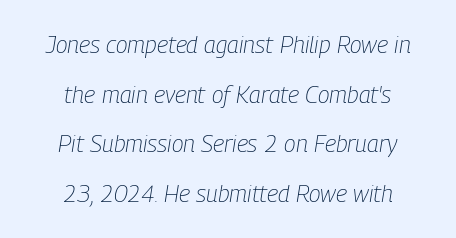
The letterforms sit shoulder to shoulder at normal distance. This rendering features lettering with no underline. Typeset on center — no edge is straight. The designer dialed line spacing up above the default. The passage shown is not bold in any degree. A typesetter would mark this as italic.
